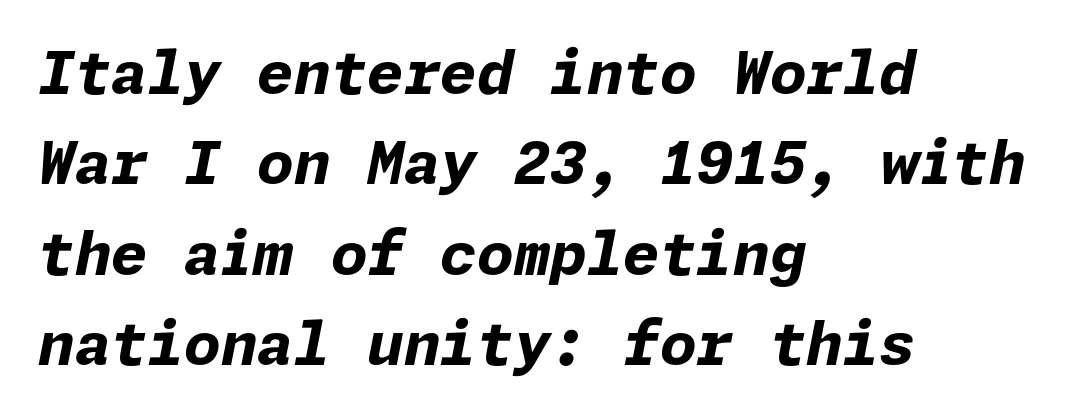
{"italic": "yes", "lean": "right", "slant_degrees": 11, "bold": "yes", "weight": "bold", "width": "normal", "stroke_contrast": "low", "x_height": "medium", "underline": "no", "align": "left", "line_spacing": "normal", "line_spacing_ratio": 1.53, "letter_spacing": "normal", "letter_spacing_em": 0.0, "glyph_px": 59}
